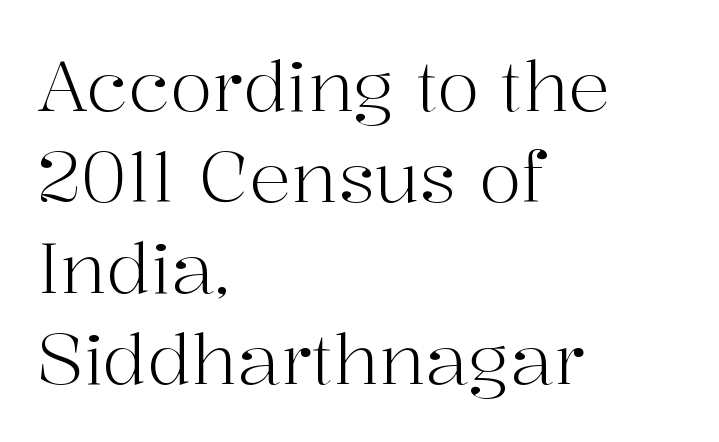
The image shows 70 px light serif type, upright; set left-aligned, normal line spacing (1.3x), normal letter spacing, not underlined; high stroke contrast and a medium x-height.
